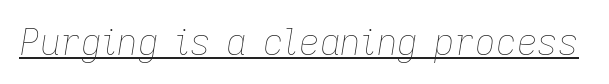
{"italic": "yes", "lean": "right", "slant_degrees": 9, "bold": "no", "weight": "thin", "width": "normal", "stroke_contrast": "low", "x_height": "medium", "monospaced": "no", "underline": "yes", "letter_spacing": "normal", "letter_spacing_em": 0.0, "glyph_px": 36}
